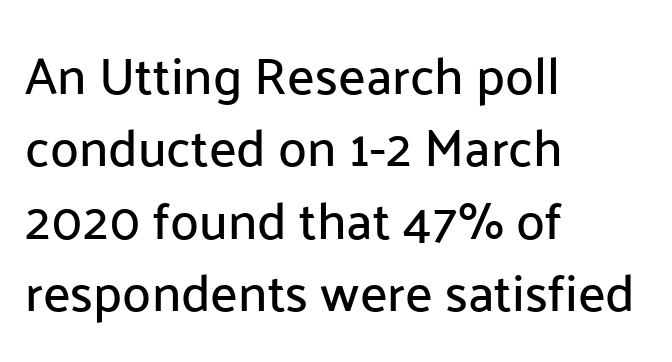
The image shows 52 px sans-serif type, upright; set left-aligned, normal line spacing (1.39x), normal letter spacing, not underlined; low stroke contrast and a medium x-height.
